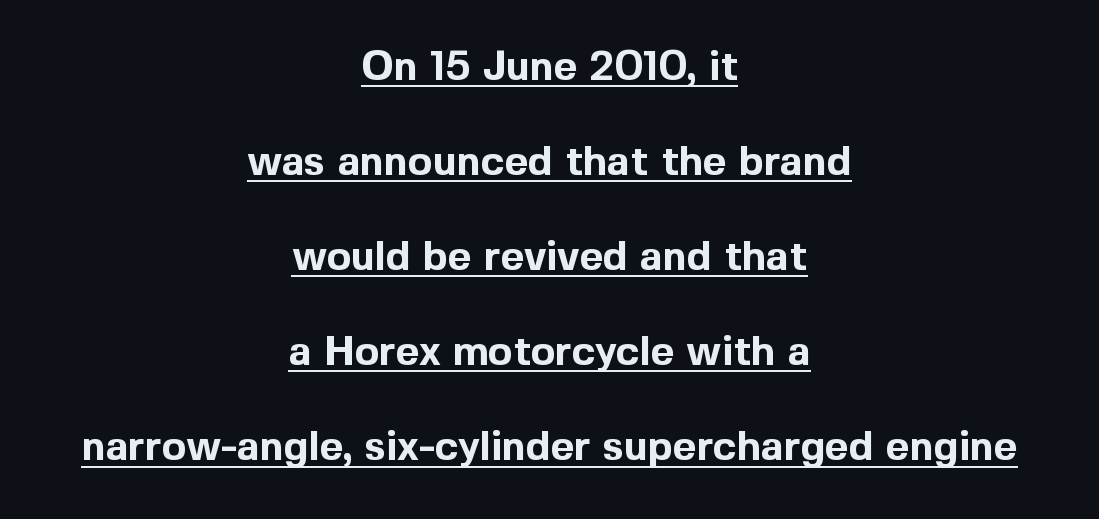
The image shows 41 px bold sans-serif type, upright; set centered, loose line spacing (2.32x), normal letter spacing, underlined; a medium x-height.
